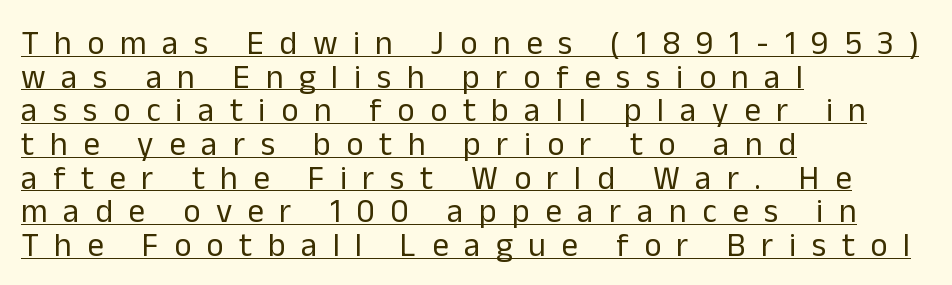
Q: Is the text bold? A: No.
Q: Is the text italic (slanted)? A: No, it is upright.
Q: Is the typeface a serif or a sans-serif typeface? A: Sans-serif.
Q: Is the text underlined? A: Yes.
Q: How is the paragraph aligned? A: Left-aligned.
Q: Is the spacing between letters normal or unusually wide? A: Unusually wide.
Q: Is the spacing between lines tight, normal or loose? A: Tight.
Q: Width (condensed, normal, or wide)? A: Normal.
Q: Stroke contrast? A: Low.
Q: x-height? A: Medium.
Q: Monospaced? A: No.
